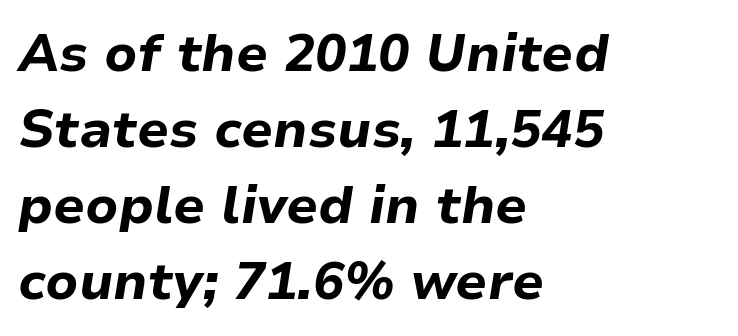
Q: Is the text bold? A: Yes.
Q: Is the text italic (slanted)? A: Yes, it leans right by about 9 degrees.
Q: Is the text underlined? A: No.
Q: How is the paragraph aligned? A: Left-aligned.
Q: Is the spacing between letters normal or unusually wide? A: Normal.
Q: Is the spacing between lines tight, normal or loose? A: Normal.
Q: Width (condensed, normal, or wide)? A: Normal.
Q: Stroke contrast? A: Low.
Q: x-height? A: Medium.
Q: Monospaced? A: No.
